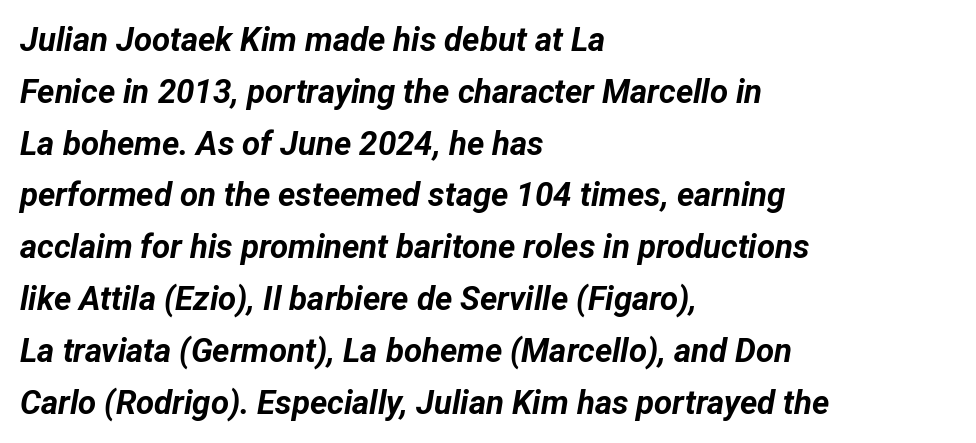
Q: Is the text bold? A: Yes.
Q: Is the text italic (slanted)? A: Yes, it leans right by about 12 degrees.
Q: Is the text underlined? A: No.
Q: How is the paragraph aligned? A: Left-aligned.
Q: Is the spacing between letters normal or unusually wide? A: Normal.
Q: Is the spacing between lines tight, normal or loose? A: Normal.
Q: Width (condensed, normal, or wide)? A: Normal.
Q: Stroke contrast? A: Low.
Q: x-height? A: Medium.
Q: Monospaced? A: No.
